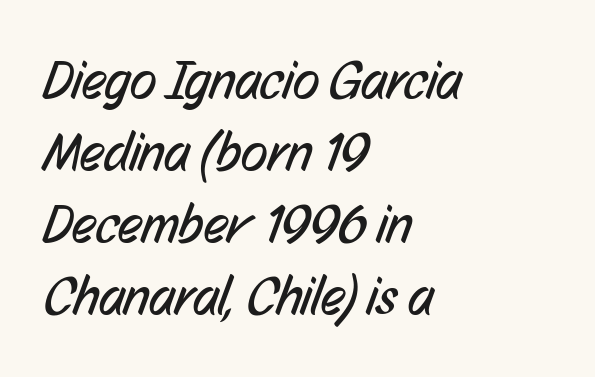
{"serif": "no", "bold": "no", "weight": "regular", "width": "condensed", "stroke_contrast": "low", "x_height": "medium", "monospaced": "no", "underline": "no", "align": "left", "line_spacing": "normal", "line_spacing_ratio": 1.31, "letter_spacing": "normal", "letter_spacing_em": 0.0, "glyph_px": 55}
